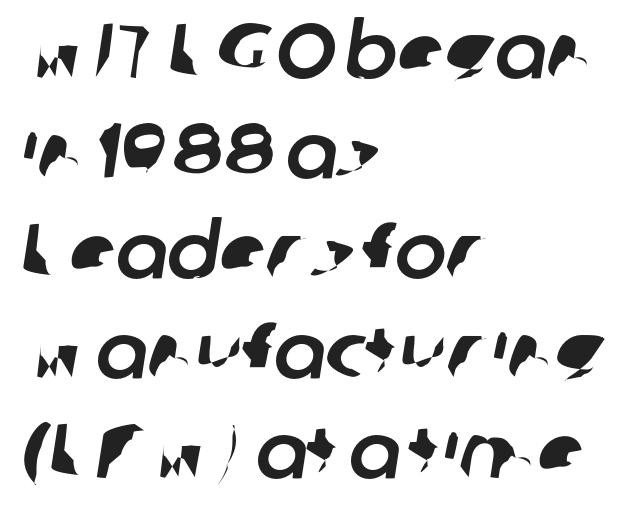
Any mark beneath the type? The region is blank. Look at the bottom of the vertical strokes: they stop flat, with no serifs. The typesetter chose a ragged-right arrangement here. Quick note: interline space is typical. Compared with typical body copy, the letter spacing here is the same.
